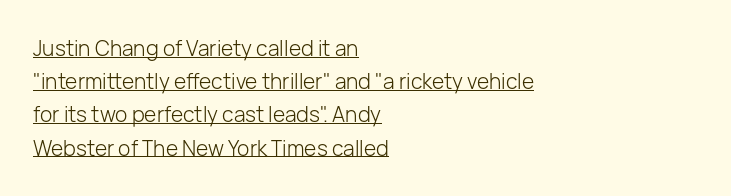
Q: Is the text bold? A: No.
Q: Is the text italic (slanted)? A: No, it is upright.
Q: Is the text underlined? A: Yes.
Q: How is the paragraph aligned? A: Left-aligned.
Q: Is the spacing between letters normal or unusually wide? A: Normal.
Q: Is the spacing between lines tight, normal or loose? A: Normal.
